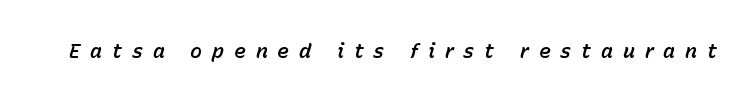
The image shows 20 px text type, italic (leaning right); set unusually wide letter spacing (+0.49 em), not underlined.
